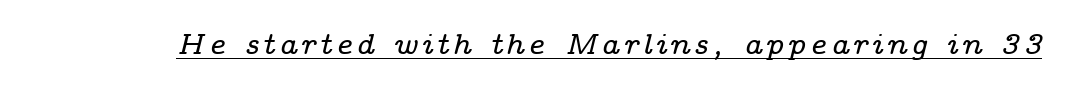
{"serif": "yes", "italic": "yes", "lean": "right", "slant_degrees": 14, "width": "wide", "stroke_contrast": "low", "x_height": "medium", "monospaced": "no", "underline": "yes", "glyph_px": 29}
